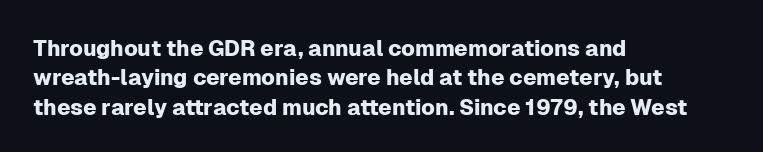
Glyph-to-glyph distance matches everyday printed text. If you drew a ruler down the left edge, every line would touch it. The letters stand upright; this is a roman face. No word sits above an underline. The line-height multiplier appears to be the usual default.
